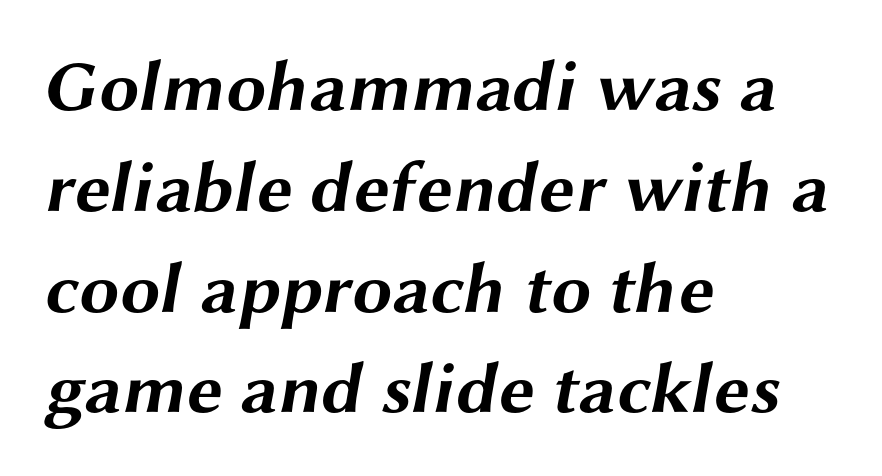
The string is rendered with underlining switched off. Vertical spacing — default. Notice how the passage keeps a crisp vertical edge on the left only. This is sans-serif lettering, the kind often seen on screens and signage. Character widths vary here, with narrow letters taking less room than wide ones. In terms of weight, the rendering is a true, heavy bold.
